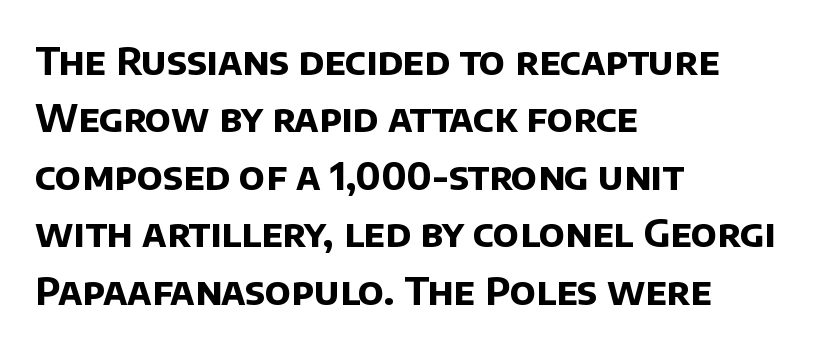
The image shows 38 px bold sans-serif type; set left-aligned, normal line spacing (1.51x), normal letter spacing, not underlined; low stroke contrast and a large x-height.
